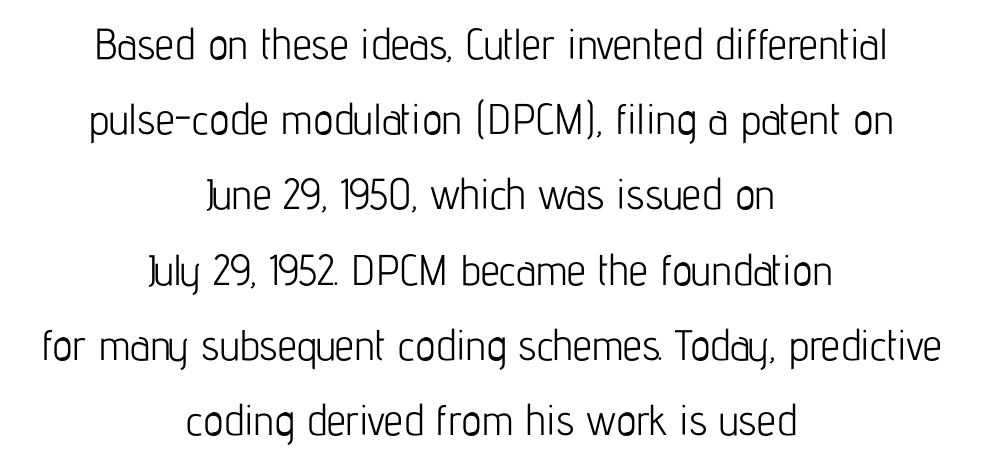
No letter is thick-stroked: the sample isn't bold. The face used here is rendered with its standard letterfit. Leftover space on each line is divided equally before and after the words. Honestly, there is no underline to notice here at all. The rendering uses natural spacing where letterforms have individual widths.
